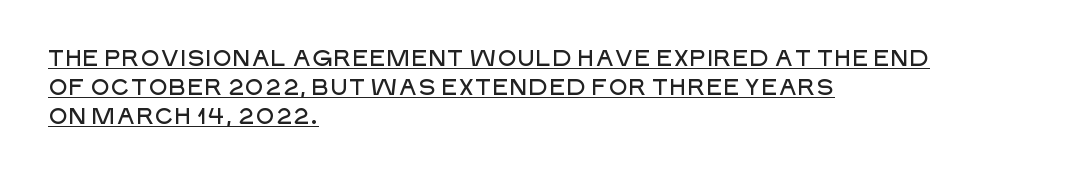
Q: Is the text italic (slanted)? A: No, it is upright.
Q: Is the text underlined? A: Yes.
Q: How is the paragraph aligned? A: Left-aligned.
Q: Is the spacing between letters normal or unusually wide? A: Normal.
Q: Is the spacing between lines tight, normal or loose? A: Normal.
